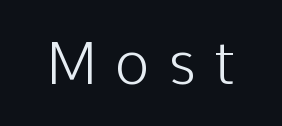
{"serif": "no", "italic": "no", "bold": "no", "weight": "light", "width": "normal", "stroke_contrast": "low", "x_height": "medium", "monospaced": "no", "underline": "no", "letter_spacing": "wide", "letter_spacing_em": 0.31, "glyph_px": 59}
